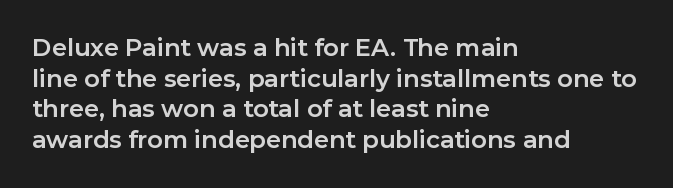
Summary of weight: heavy, a full bold. Tracking value appears to be zero — textbook default spacing. No italicization has been applied; the sample stays upright. The words here are not underlined. A normal amount of white space separates one row of letters from the next.
